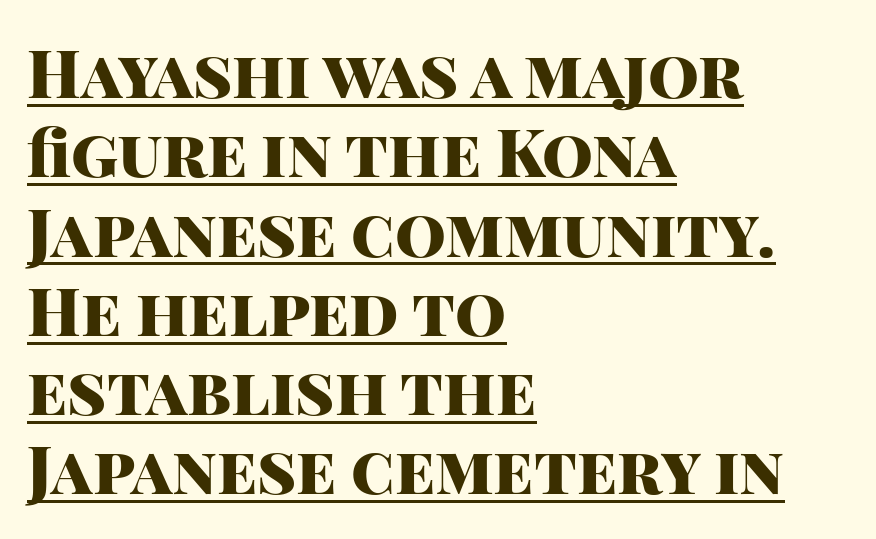
The image shows 65 px heavy sans-serif type, upright; set left-aligned, line spacing 1.22x, normal letter spacing, underlined; high stroke contrast and a large x-height.
